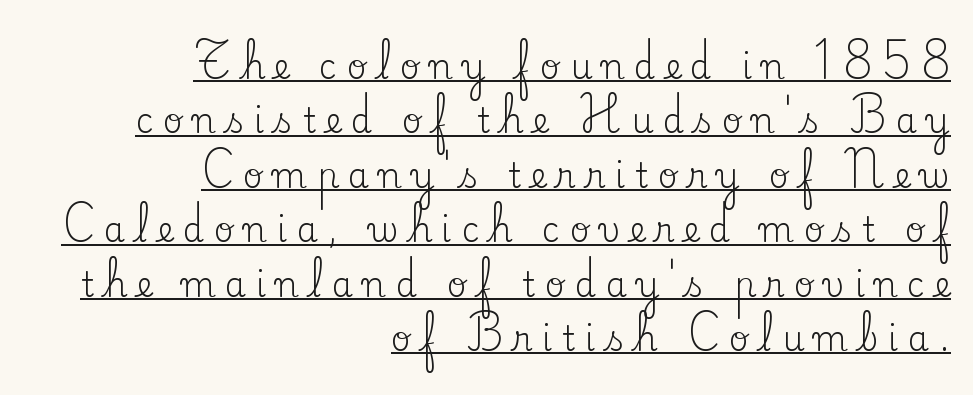
Italic? Not at all — the glyphs are vertical. Proportional: the letters do not fall into vertical columns. Evenly set lines give the paragraph a standard silhouette. Stroke thickness stays within the range of a standard reading face or lighter. Compared with a flush-left layout, this one pins lines to the opposite, right side.
